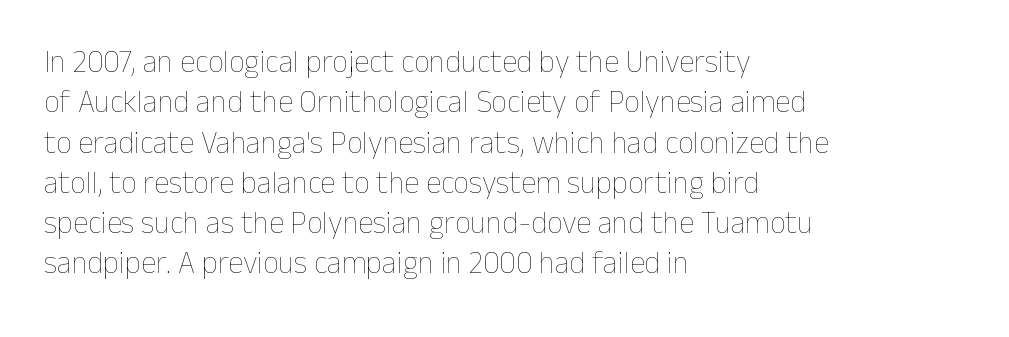
Posture: upright roman. The gap between lines stays unmarked. Layout note: lines flush left. Nothing unusual about the tracking: characters are spaced as the font intends. Vertically, the passage feels balanced, rows spaced as you'd expect. Here the designer chose a conventional face with non-uniform glyph widths.
